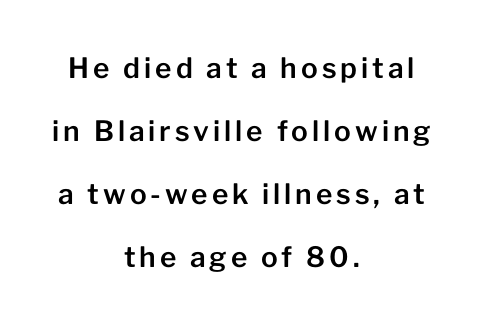
Q: Is the text italic (slanted)? A: No, it is upright.
Q: Is the typeface a serif or a sans-serif typeface? A: Sans-serif.
Q: Is the text underlined? A: No.
Q: How is the paragraph aligned? A: Centered.
Q: Is the spacing between lines tight, normal or loose? A: Loose.
Q: Width (condensed, normal, or wide)? A: Normal.
Q: Stroke contrast? A: Low.
Q: x-height? A: Medium.
Q: Monospaced? A: No.
